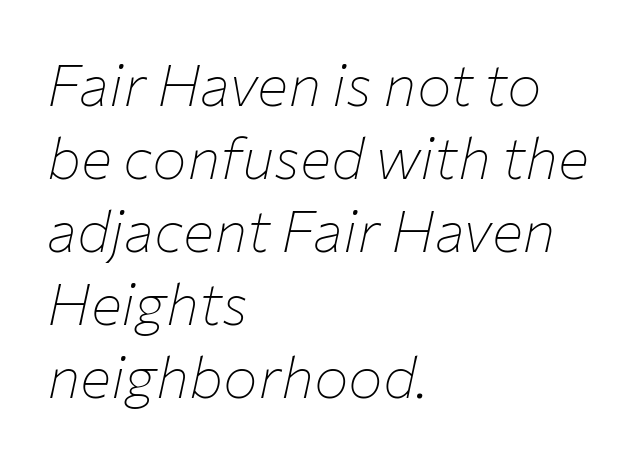
The rendering anchors every line to the left-hand side. Between one letter and the next there's only the usual sliver of space. The letters advance in unequal steps, a hallmark of proportional type. Characters are canted at an angle relative to the baseline's perpendicular. Caption: face not bold, strokes unweighted.
